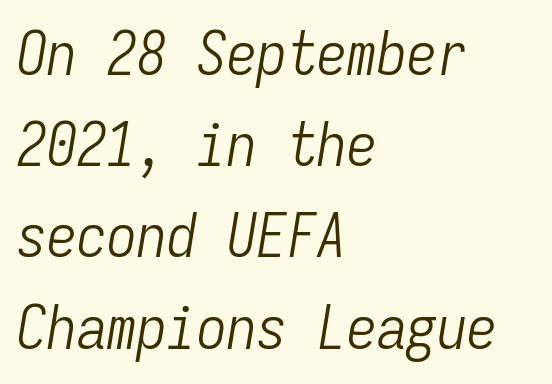
Q: Is the text bold? A: No.
Q: Is the text italic (slanted)? A: Yes, it leans right by about 9 degrees.
Q: Is the text underlined? A: No.
Q: How is the paragraph aligned? A: Left-aligned.
Q: Is the spacing between letters normal or unusually wide? A: Normal.
Q: Is the spacing between lines tight, normal or loose? A: Normal.
Q: Width (condensed, normal, or wide)? A: Condensed.
Q: Stroke contrast? A: Low.
Q: x-height? A: Medium.
Q: Monospaced? A: Yes.
